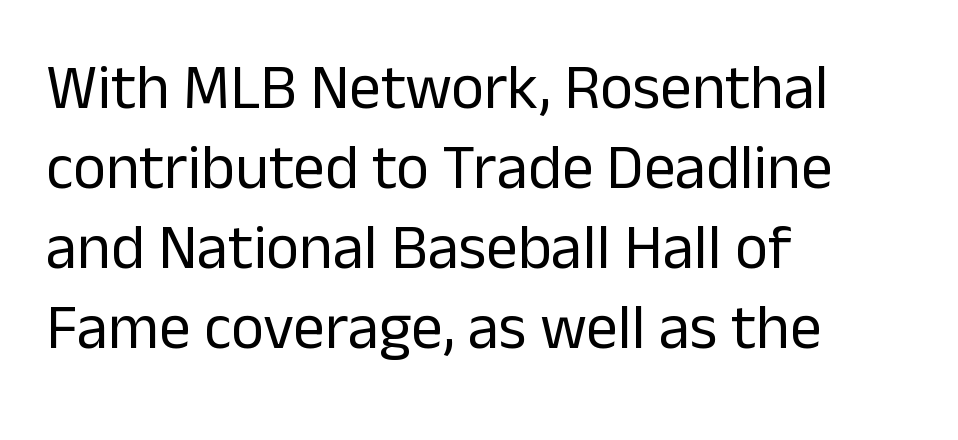
Q: Is the text bold? A: No.
Q: Is the text italic (slanted)? A: No, it is upright.
Q: Is the typeface a serif or a sans-serif typeface? A: Sans-serif.
Q: Is the text underlined? A: No.
Q: How is the paragraph aligned? A: Left-aligned.
Q: Is the spacing between letters normal or unusually wide? A: Normal.
Q: Is the spacing between lines tight, normal or loose? A: Normal.
Q: Width (condensed, normal, or wide)? A: Normal.
Q: Stroke contrast? A: Low.
Q: x-height? A: Medium.
Q: Monospaced? A: No.
